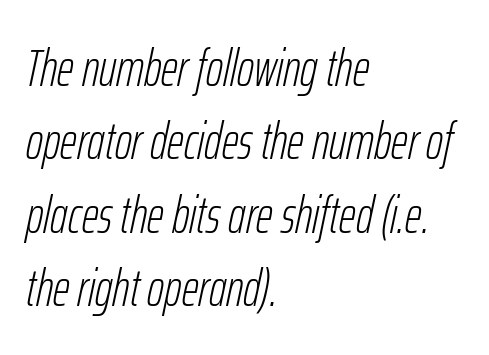
The image shows 52 px light, condensed type, italic (leaning right); set left-aligned, normal line spacing (1.41x), normal letter spacing, not underlined; low stroke contrast and a medium x-height.
